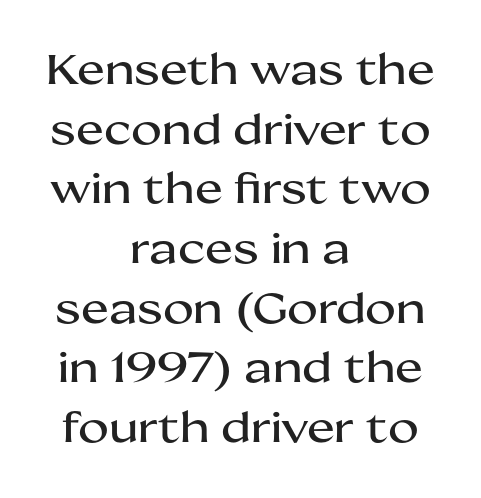
Q: Is the text italic (slanted)? A: No, it is upright.
Q: Is the text underlined? A: No.
Q: How is the paragraph aligned? A: Centered.
Q: Is the spacing between letters normal or unusually wide? A: Normal.
Q: Is the spacing between lines tight, normal or loose? A: Normal.
Q: Width (condensed, normal, or wide)? A: Wide.
Q: Stroke contrast? A: Medium.
Q: x-height? A: Medium.
Q: Monospaced? A: No.
